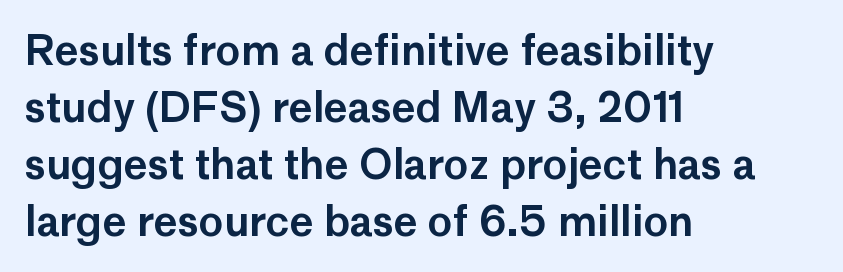
The space directly below the letters is spotless. Tracking here is standard; glyphs follow each other at the usual distance. Style check: upright. The text was rendered using a sans face with plain stroke endings. The face used here is proportionally spaced, like ordinary book or web type.
